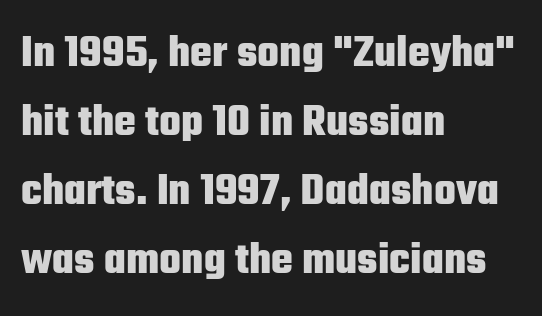
The image shows 46 px heavy, condensed sans-serif type, upright; set left-aligned, normal line spacing (1.5x), normal letter spacing, not underlined; low stroke contrast and a medium x-height.
